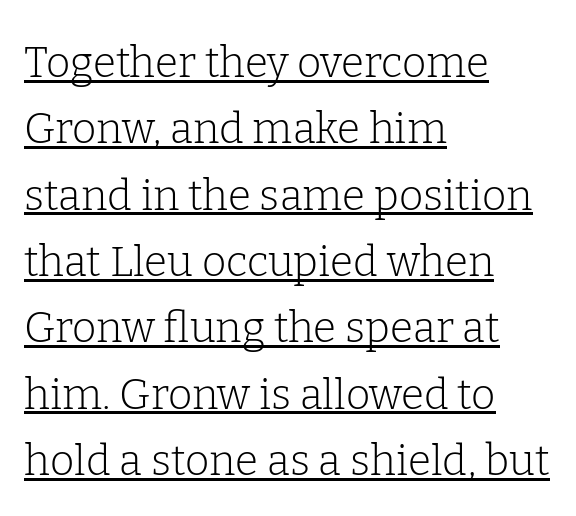
{"serif": "yes", "italic": "no", "bold": "no", "weight": "light", "width": "normal", "stroke_contrast": "low", "x_height": "medium", "monospaced": "no", "underline": "yes", "align": "left", "line_spacing": "normal", "line_spacing_ratio": 1.58, "letter_spacing": "normal", "letter_spacing_em": 0.0, "glyph_px": 42}
